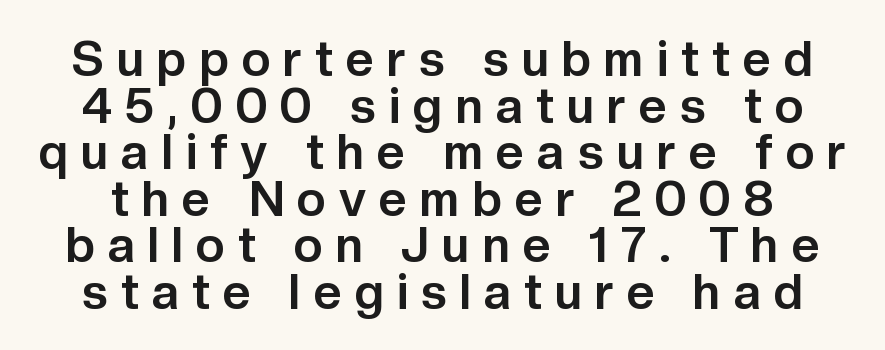
The image shows 49 px bold sans-serif type, upright; set tight line spacing (0.95x), unusually wide letter spacing (+0.27 em), not underlined; low stroke contrast and a medium x-height.
